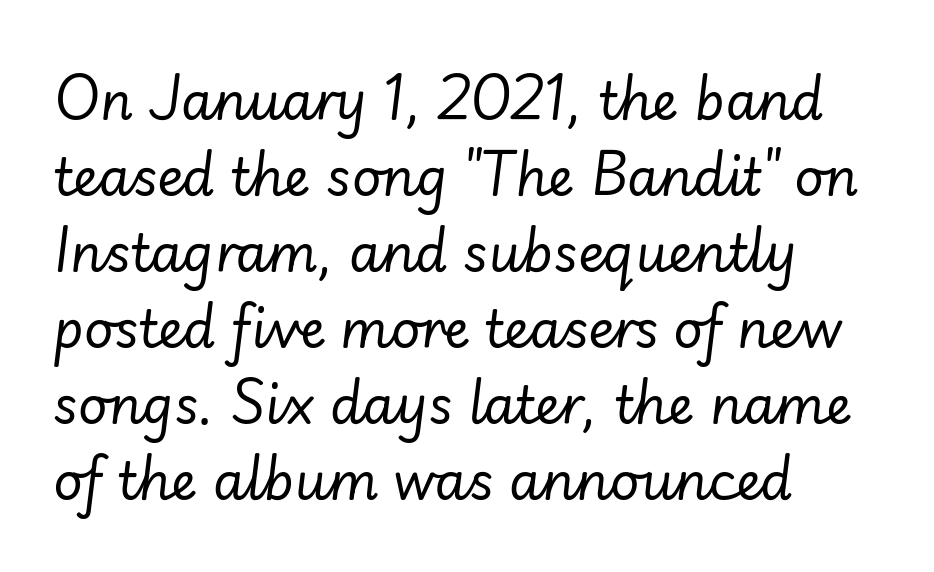
The image shows 51 px regular-weight type, italic (leaning right); set left-aligned, normal line spacing (1.49x), normal letter spacing, not underlined; low stroke contrast and a small x-height.
